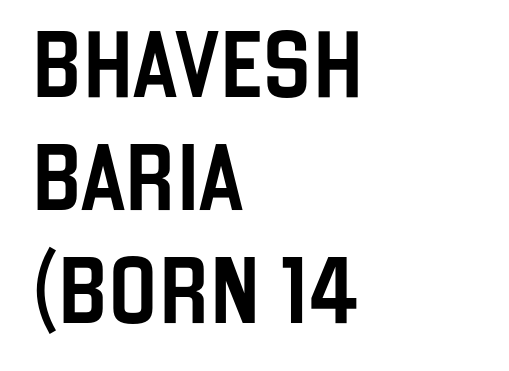
{"serif": "no", "italic": "no", "width": "condensed", "stroke_contrast": "low", "x_height": "large", "monospaced": "no", "underline": "no", "align": "left", "line_spacing_ratio": 1.71, "letter_spacing": "normal", "letter_spacing_em": 0.0, "glyph_px": 66}
